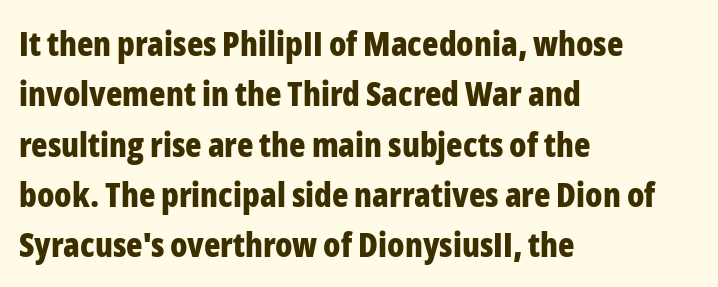
Q: Is the text bold? A: Yes.
Q: Is the text italic (slanted)? A: No, it is upright.
Q: Is the typeface a serif or a sans-serif typeface? A: Sans-serif.
Q: Is the text underlined? A: No.
Q: How is the paragraph aligned? A: Left-aligned.
Q: Is the spacing between letters normal or unusually wide? A: Normal.
Q: Is the spacing between lines tight, normal or loose? A: Normal.
Q: Width (condensed, normal, or wide)? A: Condensed.
Q: Stroke contrast? A: Low.
Q: x-height? A: Medium.
Q: Monospaced? A: No.
